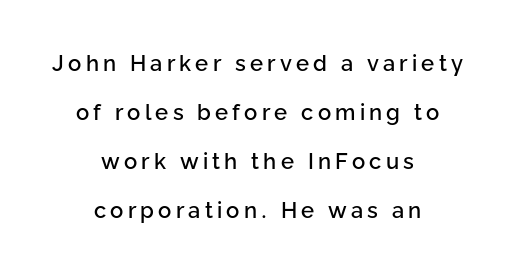
{"italic": "no", "underline": "no", "align": "center", "line_spacing": "loose", "line_spacing_ratio": 2.23, "glyph_px": 22}
